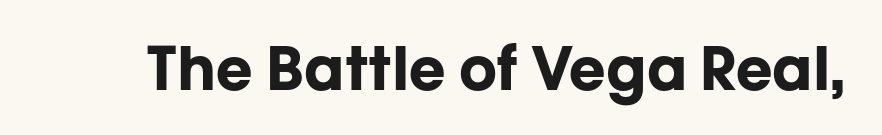
Q: Is the text bold? A: Yes.
Q: Is the text italic (slanted)? A: No, it is upright.
Q: Is the typeface a serif or a sans-serif typeface? A: Sans-serif.
Q: Is the text underlined? A: No.
Q: Is the spacing between letters normal or unusually wide? A: Normal.
Q: Width (condensed, normal, or wide)? A: Normal.
Q: Stroke contrast? A: Low.
Q: x-height? A: Medium.
Q: Monospaced? A: No.
